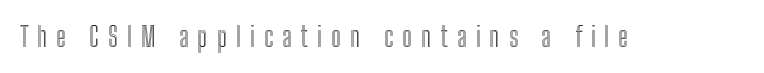
Lines of text with bare space underneath. Honestly, the letter spacing is so wide it's the main thing you notice. The letters stand upright; this is a roman face.
